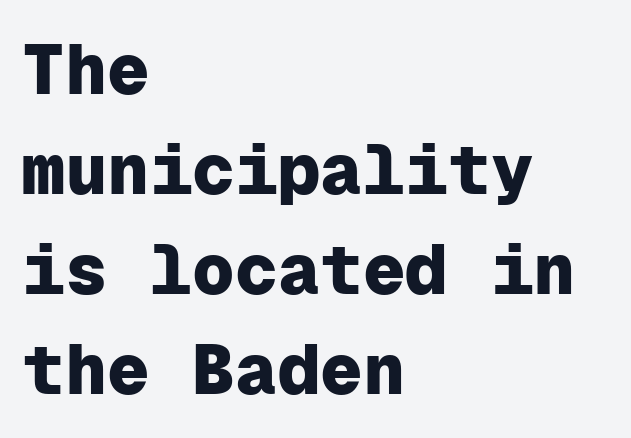
{"serif": "no", "italic": "no", "bold": "yes", "weight": "heavy", "width": "normal", "stroke_contrast": "low", "x_height": "medium", "monospaced": "yes", "underline": "no", "align": "left", "line_spacing": "normal", "line_spacing_ratio": 1.41, "letter_spacing": "normal", "letter_spacing_em": 0.0, "glyph_px": 71}
